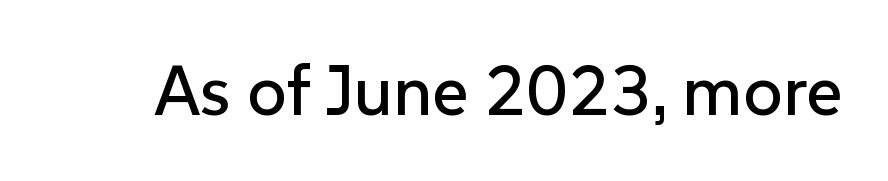
The passage shown is not underscored anywhere. A typesetter would call this proportional, since set widths differ per character. No italicization has been applied; the sample stays upright. The face used here is rendered with its standard letterfit. Classification — sans serif.
